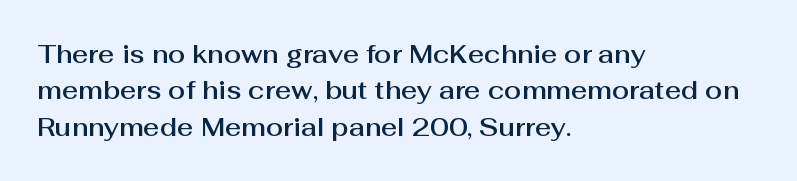
Plain, unruled lines of type. The type is set solid horizontally, with unmodified tracking. Tall strokes in this sample are plumb rather than angled. Regarding leading, the lines here are spaced in the standard way.
